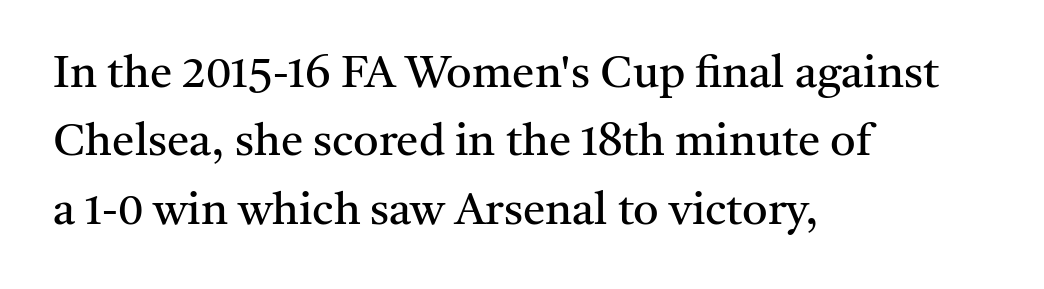
Evenly set lines give the paragraph a standard silhouette. These lines keep a tight, regular rhythm from letter to letter. The text was rendered using a seriffed face with decorative stroke endings. The rag falls on the right side of this text block.
